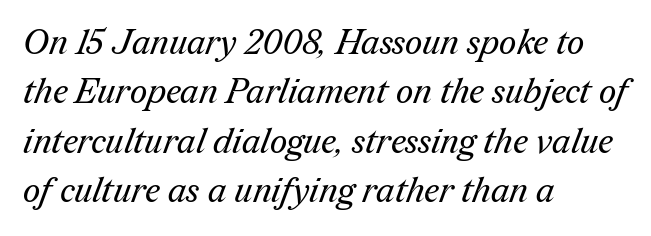
{"serif": "yes", "bold": "no", "weight": "regular", "width": "normal", "stroke_contrast": "medium", "x_height": "medium", "monospaced": "no", "underline": "no", "align": "left", "line_spacing": "normal", "line_spacing_ratio": 1.45, "letter_spacing": "normal", "letter_spacing_em": 0.0, "glyph_px": 34}
